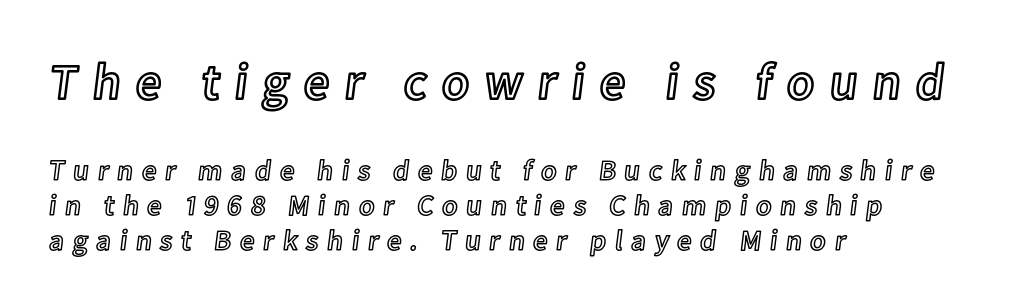
A classic flush-left, rag-right setting is used for this passage. This rendering widens character spacing well past its baseline value. The first block has been scaled up relative to the second. The string is rendered with underlining switched off.
